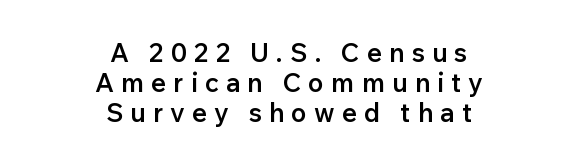
Q: Is the text bold? A: Semi-bold.
Q: Is the text italic (slanted)? A: No, it is upright.
Q: Is the text underlined? A: No.
Q: How is the paragraph aligned? A: Centered.
Q: Is the spacing between letters normal or unusually wide? A: Unusually wide.
Q: Is the spacing between lines tight, normal or loose? A: Tight.
